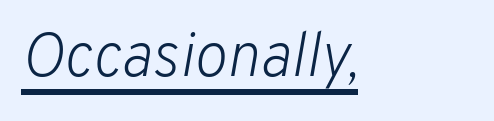
The image shows 62 px light type, italic (leaning right); set left-aligned, normal letter spacing, underlined; low stroke contrast and a medium x-height.
